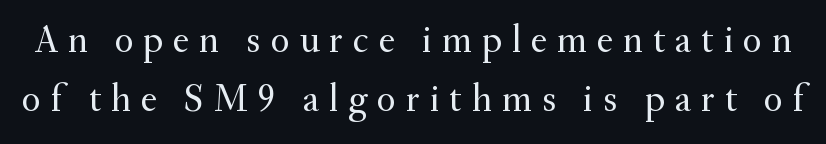
{"serif": "yes", "italic": "no", "bold": "no", "weight": "regular", "width": "normal", "stroke_contrast": "medium", "x_height": "small", "monospaced": "no", "underline": "no", "line_spacing": "normal", "line_spacing_ratio": 1.52, "letter_spacing": "wide", "letter_spacing_em": 0.25, "glyph_px": 39}
